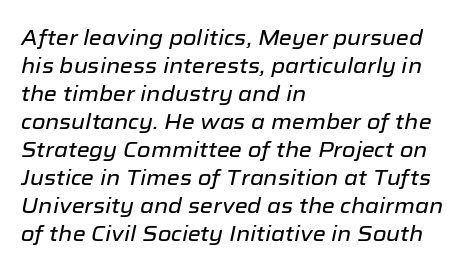
Honestly, the row spacing looks completely unremarkable. Decoration check: the copy has no underline. All the whitespace from short lines collects on the right. Style check: oblique. Standard letterfit; no display-style spreading of the glyphs.
